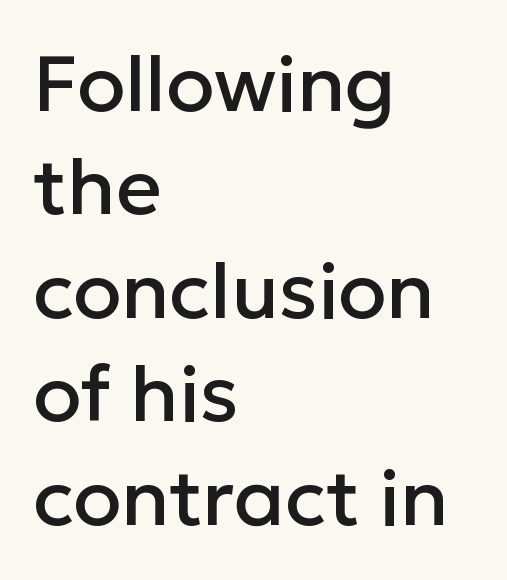
Q: Is the text italic (slanted)? A: No, it is upright.
Q: Is the typeface a serif or a sans-serif typeface? A: Sans-serif.
Q: Is the text underlined? A: No.
Q: How is the paragraph aligned? A: Left-aligned.
Q: Is the spacing between letters normal or unusually wide? A: Normal.
Q: Is the spacing between lines tight, normal or loose? A: Normal.
Q: Width (condensed, normal, or wide)? A: Normal.
Q: Stroke contrast? A: Low.
Q: x-height? A: Medium.
Q: Monospaced? A: No.
